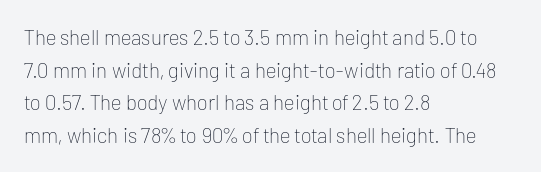
The axis of the letterforms is exactly vertical. Here the glyphs are tracked normally, forming tight word shapes. Descenders hang freely into open space. Line beginnings align vertically; line endings do not. The rows are spaced the way most documents space them.
